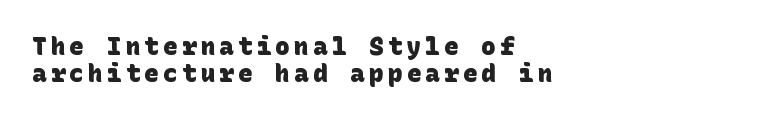
The image shows 24 px bold type; set left-aligned, tight line spacing (1.14x), not underlined.
